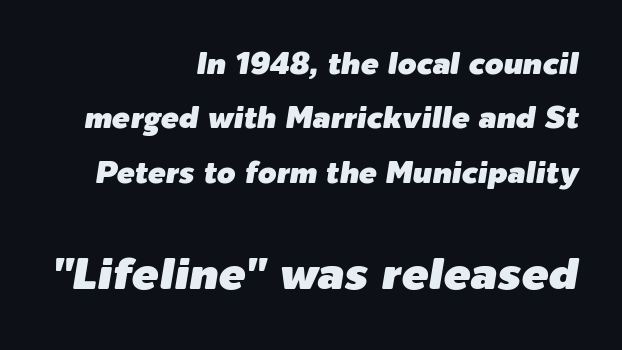
Spacing between characters is what you'd get straight out of the box. If you drew a line through each stem, it would be angled. Note the varied advance widths — an 'i' is clearly narrower than an 'm'. Right-aligned paragraph, ragged on the left. Underlining? Definitely not there.
